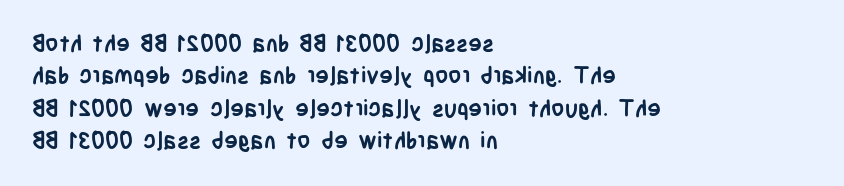
Q: Is the text bold? A: Yes.
Q: Is the text italic (slanted)? A: No, it is upright.
Q: Is the text underlined? A: No.
Q: How is the paragraph aligned? A: Left-aligned.
Q: Is the spacing between letters normal or unusually wide? A: Normal.
Q: Is the spacing between lines tight, normal or loose? A: Normal.
